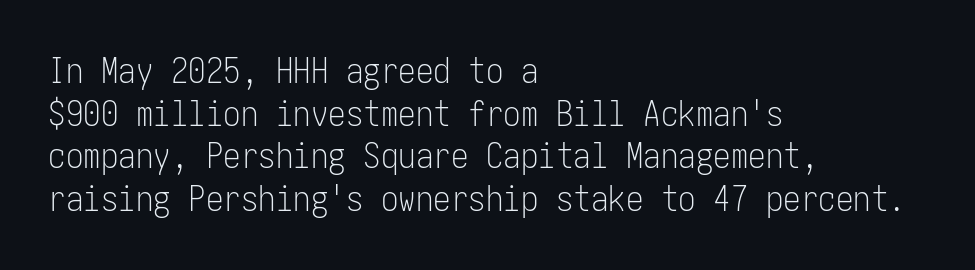
Which margin do the lines hug? The left one — the right edge is uneven. Honestly, there is no underline to notice here at all. The font family rendered here belongs to the sans-serif group. These lines were composed using upright roman letters. Weight: in the light-to-regular range. This sample uses plain, unmodified letter spacing.
